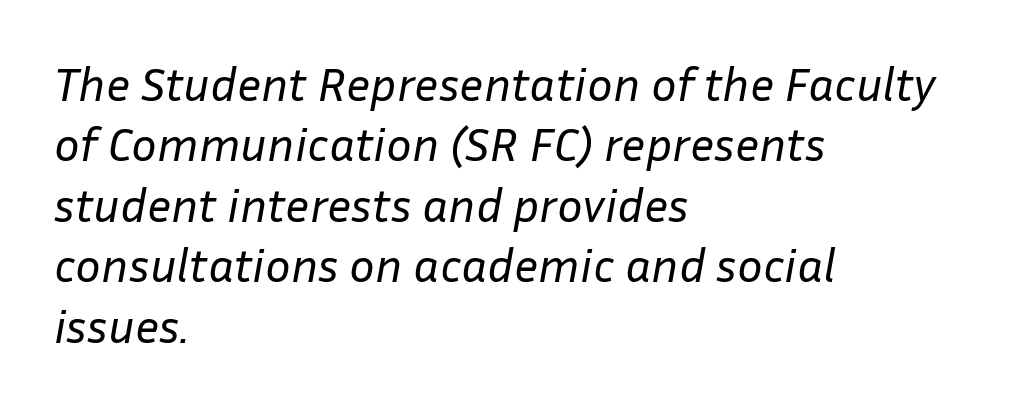
Beneath every word, the page is bare. Spacing verdict: proportional, widths tailored to each character. Caption: multi-line text, flush left, ragged right. No extra ink here — the face is not bold.
